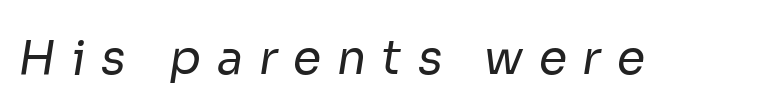
Q: Is the text bold? A: No.
Q: Is the typeface a serif or a sans-serif typeface? A: Sans-serif.
Q: Is the text underlined? A: No.
Q: Is the spacing between letters normal or unusually wide? A: Unusually wide.
Q: Width (condensed, normal, or wide)? A: Normal.
Q: Stroke contrast? A: Low.
Q: x-height? A: Medium.
Q: Monospaced? A: No.
